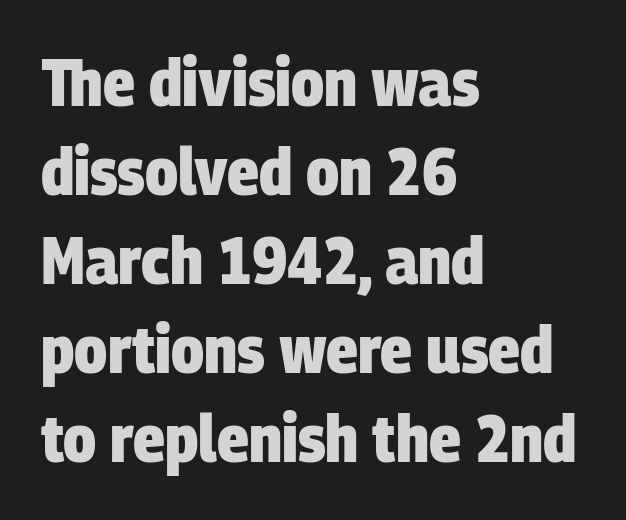
{"serif": "no", "bold": "yes", "weight": "heavy", "width": "condensed", "stroke_contrast": "low", "x_height": "large", "monospaced": "no", "underline": "no", "align": "left", "line_spacing": "normal", "line_spacing_ratio": 1.33, "letter_spacing": "normal", "letter_spacing_em": 0.0, "glyph_px": 67}
